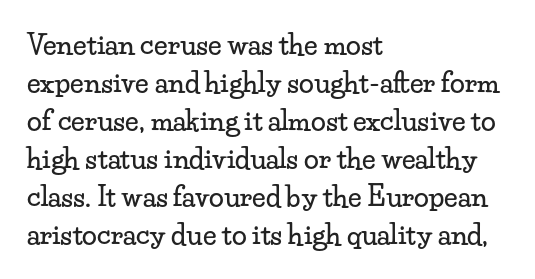
The image shows 27 px text type, upright; set left-aligned, normal line spacing (1.41x), normal letter spacing, not underlined.
